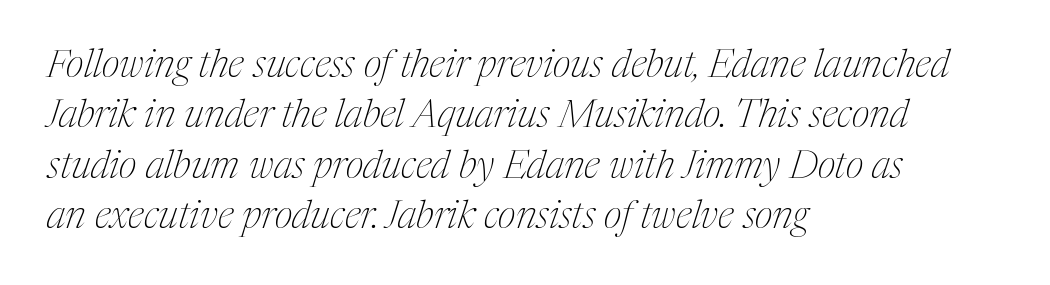
{"serif": "yes", "italic": "yes", "lean": "right", "slant_degrees": 17, "bold": "no", "weight": "thin", "width": "condensed", "stroke_contrast": "medium", "x_height": "medium", "monospaced": "no", "underline": "no", "align": "left", "line_spacing": "normal", "line_spacing_ratio": 1.29, "letter_spacing": "normal", "letter_spacing_em": 0.0, "glyph_px": 39}
